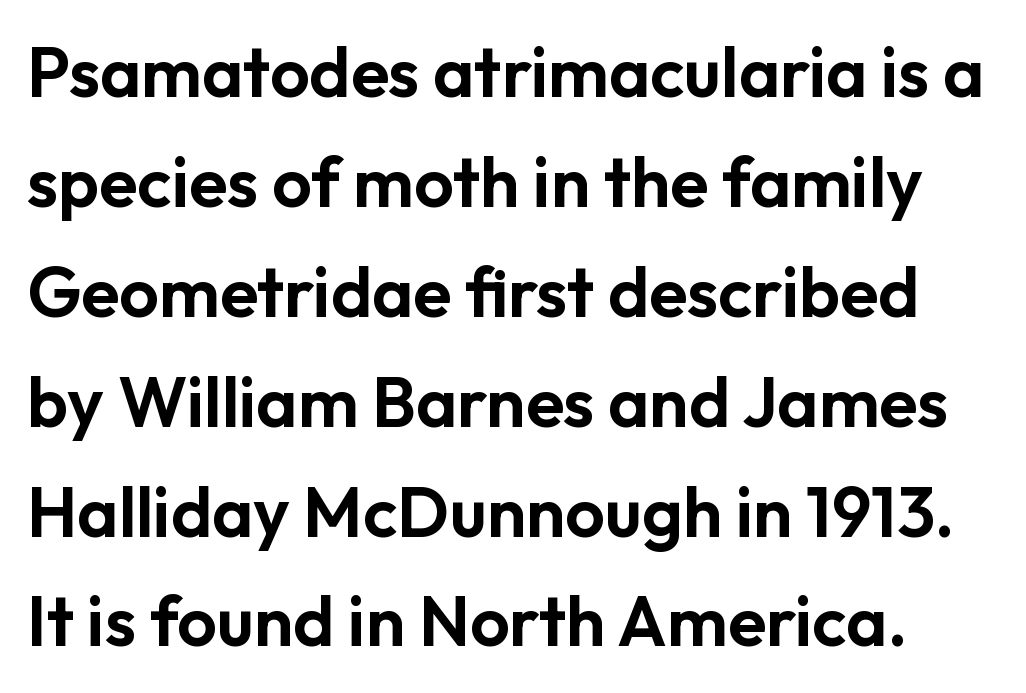
The image shows 70 px sans-serif type, upright; set normal line spacing (1.57x), normal letter spacing, not underlined; low stroke contrast and a medium x-height.
